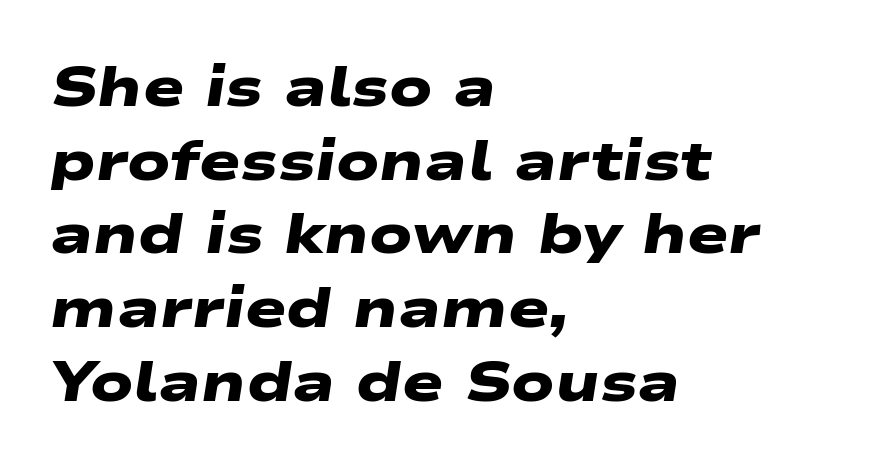
Serif or sans? Sans — the stroke terminals are bare. Anything drawn beneath the words? Only blank space. Plenty of ink on the page — the face is bold. The lines are quadded left. Is this a fixed-width face? No — the glyphs have proportional, varying widths. The block of text has a typical density, with ordinary space between rows.
